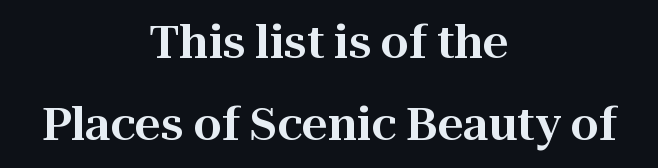
{"serif": "yes", "italic": "no", "width": "normal", "stroke_contrast": "high", "x_height": "medium", "monospaced": "no", "underline": "no", "align": "center", "line_spacing_ratio": 1.83, "letter_spacing": "normal", "letter_spacing_em": 0.0, "glyph_px": 45}
